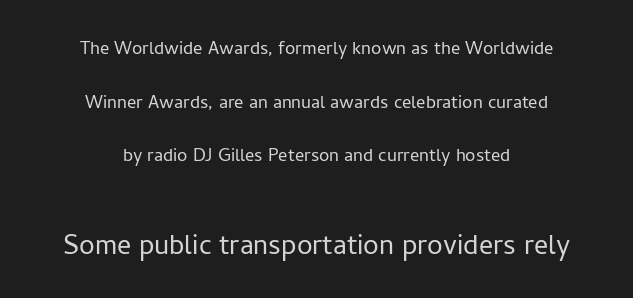
The glyphs in this specimen are sans serif. Vertically, the passage feels expansive, rows floating well apart. Vertical stems look standard width or narrower in stroke. Caption: upper text group reduced, lower text group enlarged. No italicization has been applied; the sample stays upright. Clear beneath every line of the passage.
